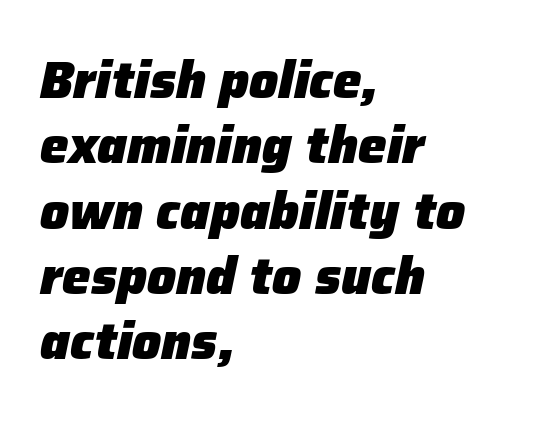
The image shows 51 px heavy type, italic (leaning right); set left-aligned, normal line spacing (1.28x), normal letter spacing, not underlined; low stroke contrast and a medium x-height.
